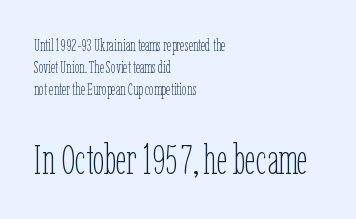
Q: Is the text bold? A: No.
Q: Is the text italic (slanted)? A: No, it is upright.
Q: Is the text underlined? A: No.
Q: How is the paragraph aligned? A: Left-aligned.
Q: Is the spacing between letters normal or unusually wide? A: Normal.
Q: Is the spacing between lines tight, normal or loose? A: Normal.
Q: Which block of text is set in a larger size, the first (top) or the second (bottom)? A: The second (bottom) one.
Q: Width (condensed, normal, or wide)? A: Condensed.
Q: Stroke contrast? A: Low.
Q: x-height? A: Medium.
Q: Monospaced? A: No.
